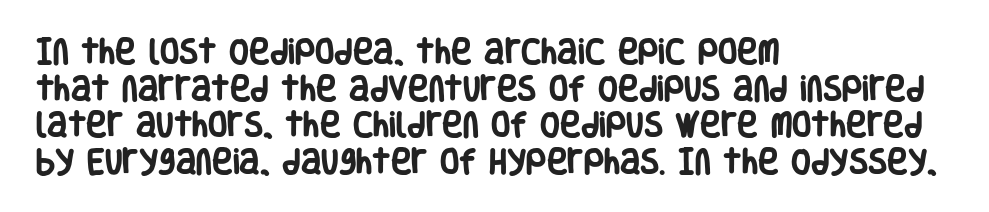
Q: Is the text bold? A: Yes.
Q: Is the text italic (slanted)? A: No, it is upright.
Q: Is the typeface a serif or a sans-serif typeface? A: Sans-serif.
Q: Is the text underlined? A: No.
Q: How is the paragraph aligned? A: Left-aligned.
Q: Is the spacing between letters normal or unusually wide? A: Normal.
Q: Is the spacing between lines tight, normal or loose? A: Normal.
Q: Width (condensed, normal, or wide)? A: Condensed.
Q: Stroke contrast? A: Low.
Q: x-height? A: Large.
Q: Monospaced? A: No.
